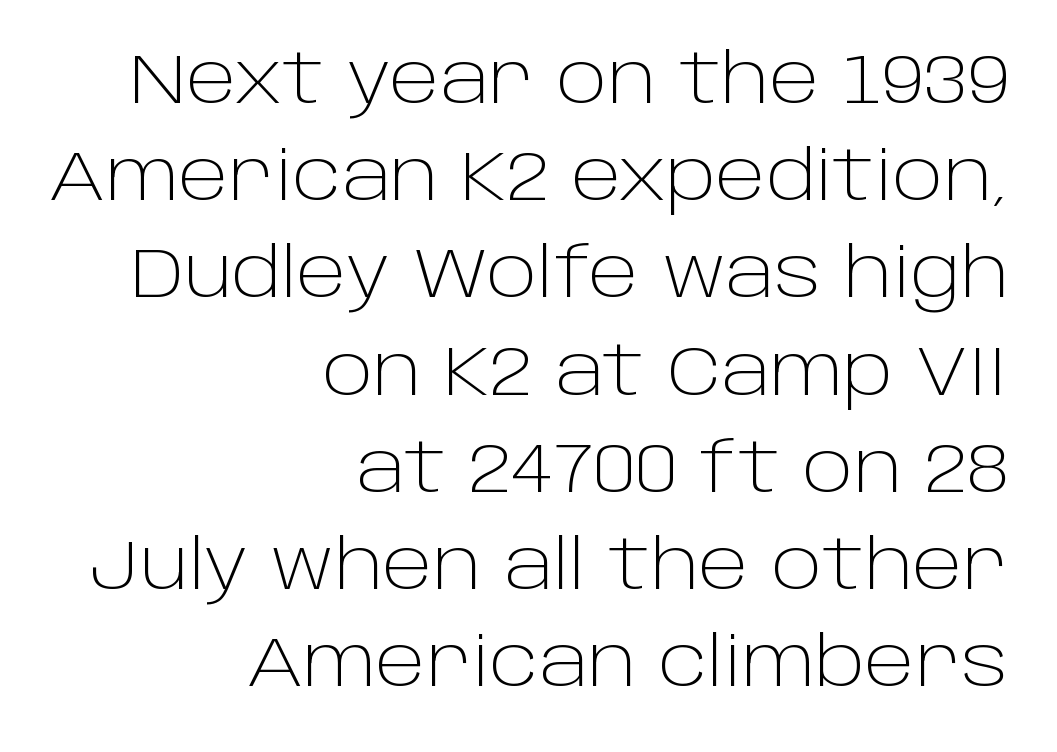
Q: Is the text bold? A: No.
Q: Is the text italic (slanted)? A: No, it is upright.
Q: Is the typeface a serif or a sans-serif typeface? A: Sans-serif.
Q: Is the text underlined? A: No.
Q: How is the paragraph aligned? A: Right-aligned.
Q: Is the spacing between letters normal or unusually wide? A: Normal.
Q: Is the spacing between lines tight, normal or loose? A: Normal.
Q: Width (condensed, normal, or wide)? A: Normal.
Q: Stroke contrast? A: Low.
Q: x-height? A: Large.
Q: Monospaced? A: No.
